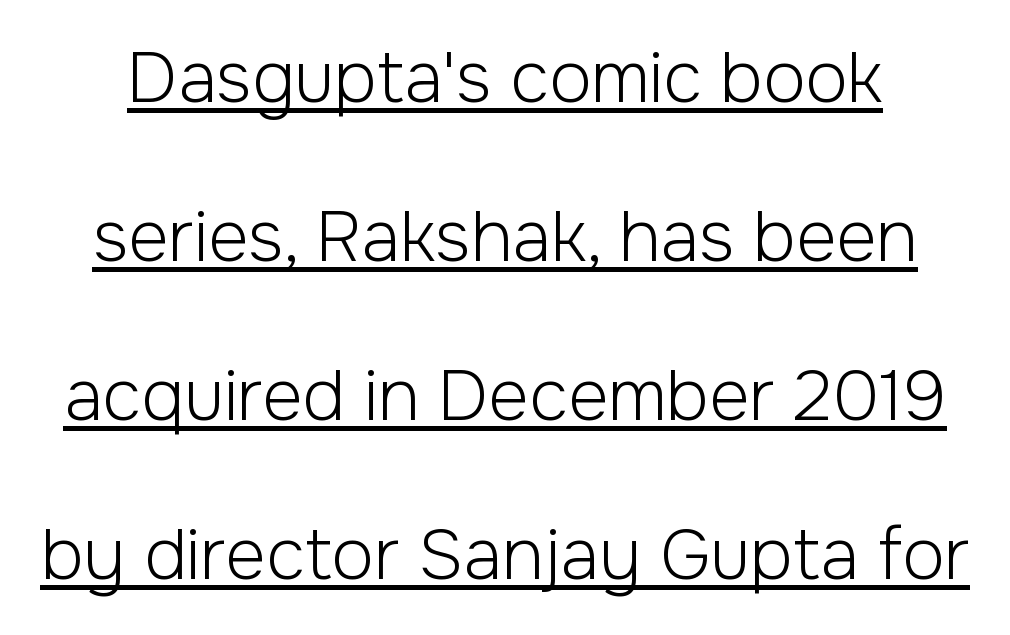
You can see a thin bar hugging the bottom of the glyphs. Observe the ordinary spacing: letters are neighbours, not strangers. Weight class: somewhere from thin through regular. Look at the bottom of the vertical strokes: they stop flat, with no serifs.
